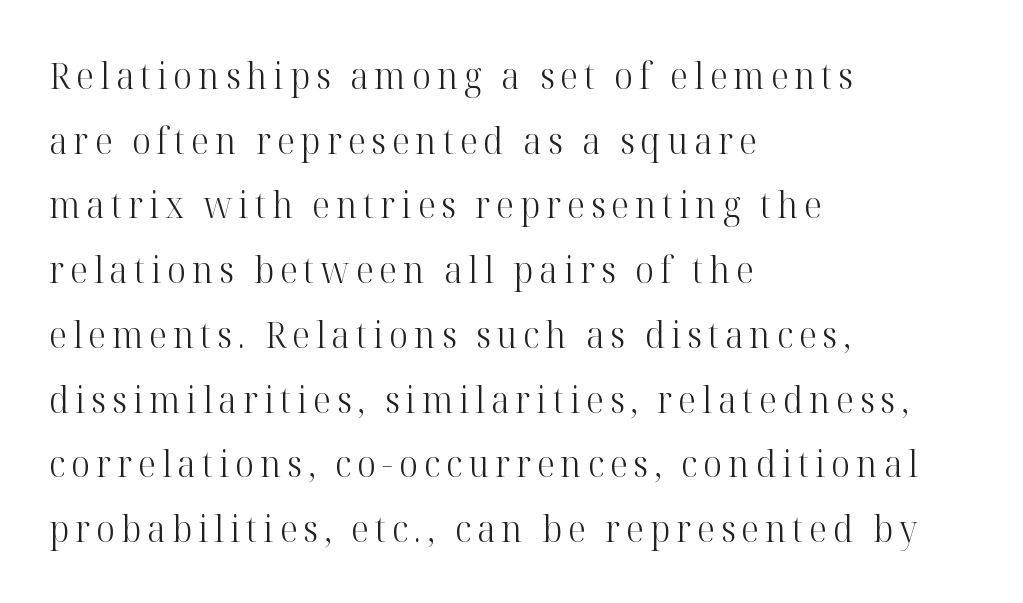
Q: Is the text bold? A: No.
Q: Is the text italic (slanted)? A: No, it is upright.
Q: Is the typeface a serif or a sans-serif typeface? A: Serif.
Q: Is the text underlined? A: No.
Q: How is the paragraph aligned? A: Left-aligned.
Q: Width (condensed, normal, or wide)? A: Normal.
Q: Stroke contrast? A: High.
Q: x-height? A: Medium.
Q: Monospaced? A: No.
